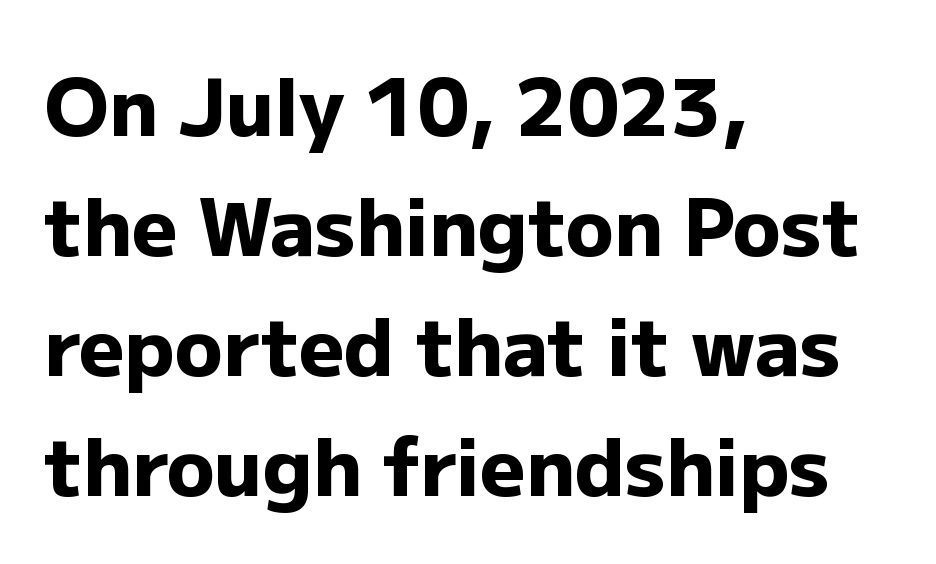
Successive baselines arrive at the customary interval. Does the weight exceed regular? Yes, all the way to bold. Glance below the letters and you will spot only blank space. Letterform terminals end flat and unadorned throughout the passage. The rag falls on the right side of this text block. The axis of the letterforms is exactly vertical.
